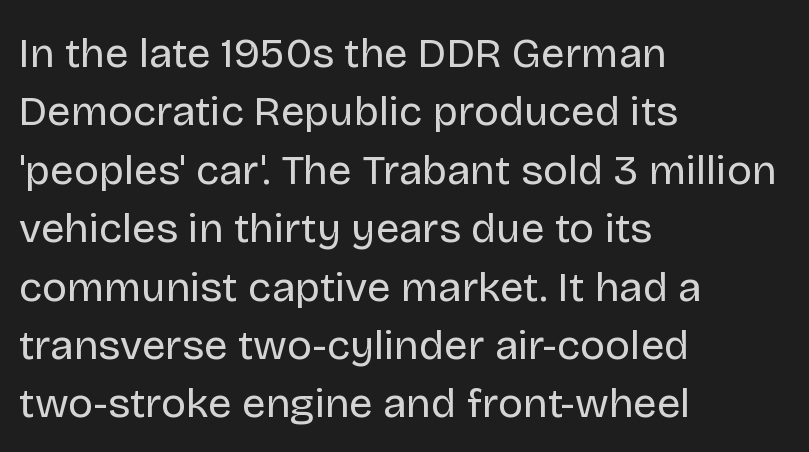
The ragged edge is on the right, which tells us the setting is flush left. Note the varied advance widths — an 'i' is clearly narrower than an 'm'. The typeface has the unassuming heft of standard copy or less. Horizontal bands of white between lines are of average thickness. Does the type have serifs? No, each stem ends abruptly. This sample uses an upright cut, with every glyph sitting square on the baseline.
